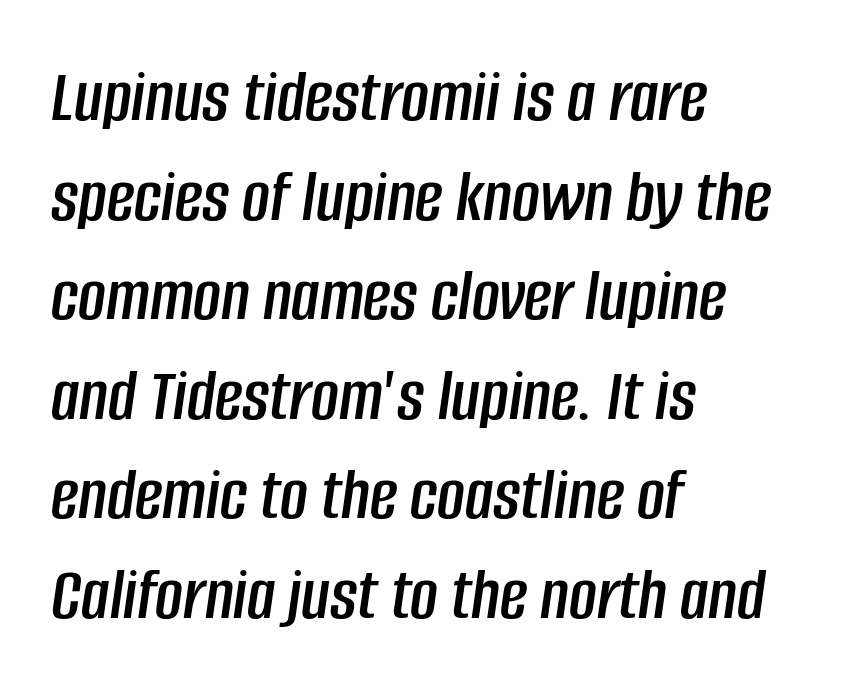
{"italic": "yes", "lean": "right", "slant_degrees": 8, "width": "condensed", "stroke_contrast": "low", "x_height": "large", "monospaced": "no", "underline": "no", "align": "left", "line_spacing": "normal", "line_spacing_ratio": 1.31, "letter_spacing": "normal", "letter_spacing_em": 0.0, "glyph_px": 76}
